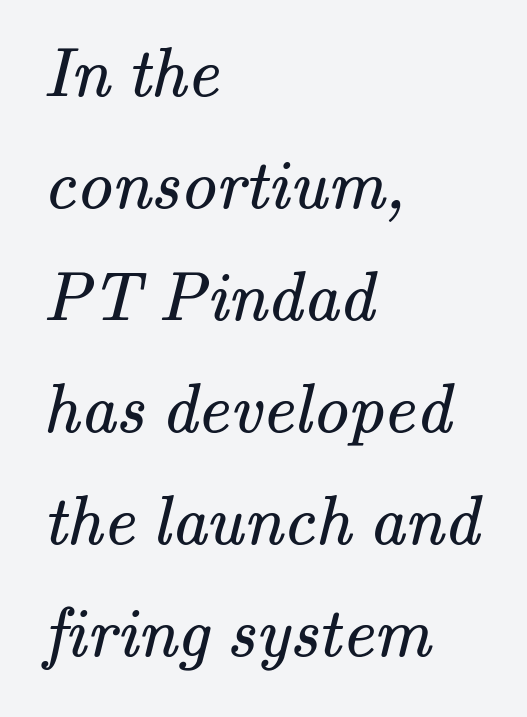
{"serif": "yes", "bold": "no", "weight": "regular", "width": "normal", "stroke_contrast": "medium", "x_height": "small", "monospaced": "no", "underline": "no", "align": "left", "line_spacing": "normal", "line_spacing_ratio": 1.6, "letter_spacing": "normal", "letter_spacing_em": 0.0, "glyph_px": 70}
